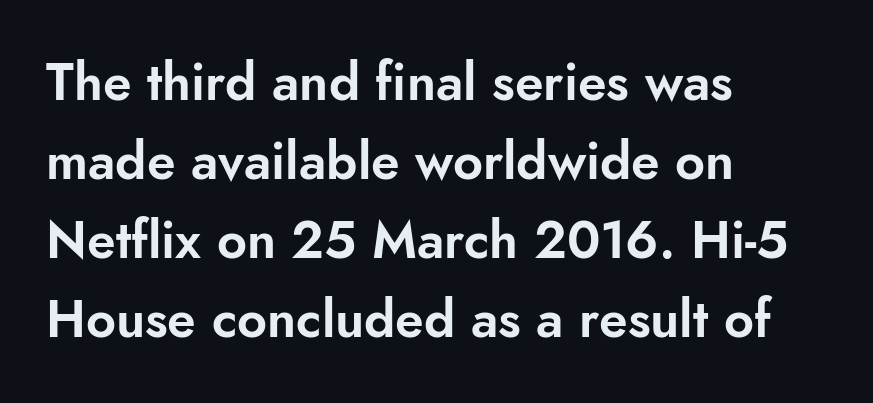
{"serif": "no", "italic": "no", "width": "normal", "stroke_contrast": "low", "x_height": "small", "monospaced": "no", "underline": "no", "align": "left", "line_spacing": "normal", "line_spacing_ratio": 1.52, "letter_spacing": "normal", "letter_spacing_em": 0.0, "glyph_px": 52}
